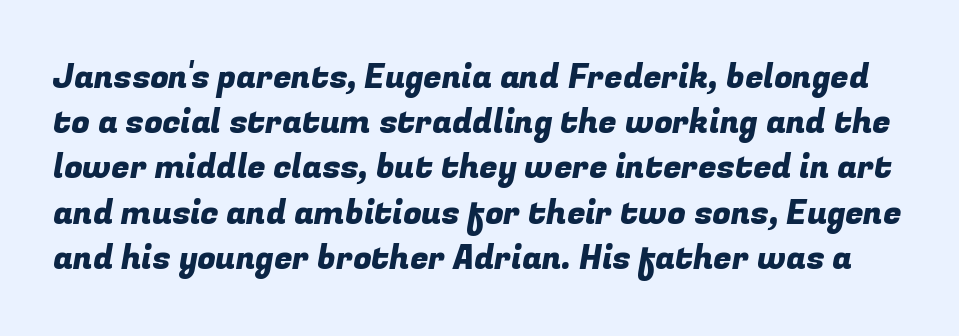
The image shows 33 px sans-serif type; set normal line spacing (1.37x), normal letter spacing, not underlined; low stroke contrast and a medium x-height.
